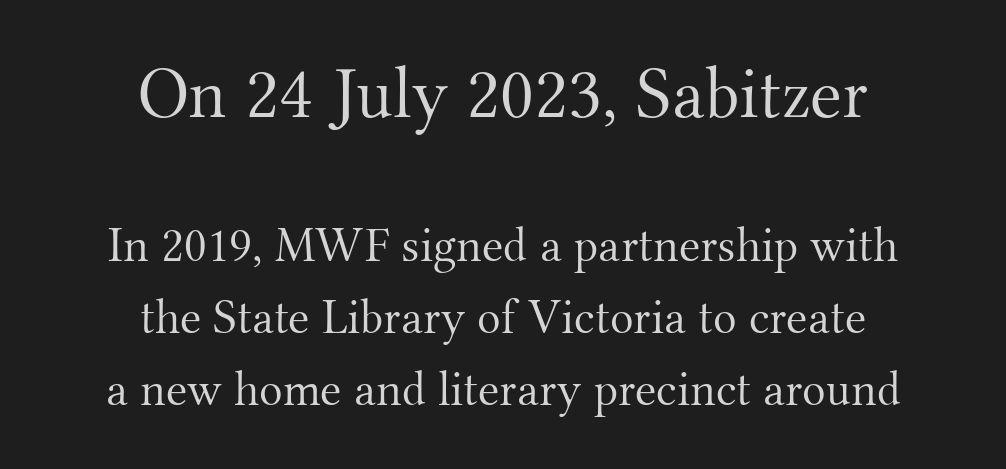
The letterforms sit shoulder to shoulder at normal distance. Centered paragraph, ragged on both sides. Each stroke keeps to a modest, everyday thickness or less. Summary of vertical rhythm: regular, with standard interline spacing. Words float on clear page, feet unadorned. Here the first block reads like a headline and the second like body copy.
